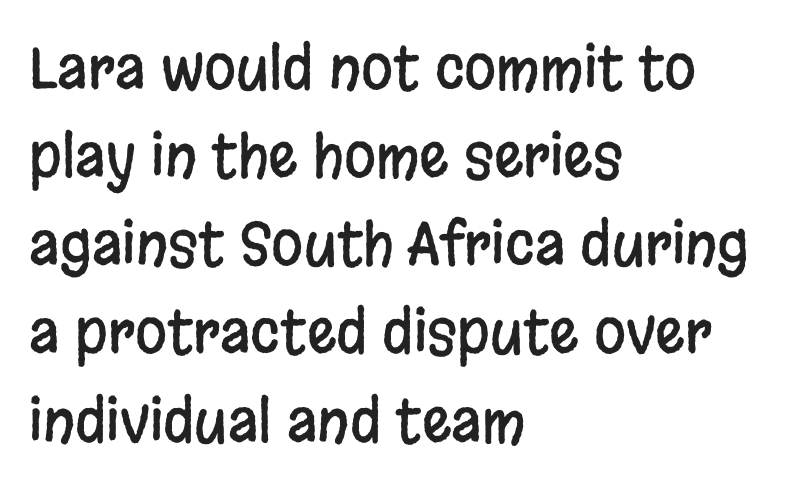
The image shows 58 px condensed sans-serif type, upright; set left-aligned, normal line spacing (1.52x), normal letter spacing, not underlined; low stroke contrast and a large x-height.
